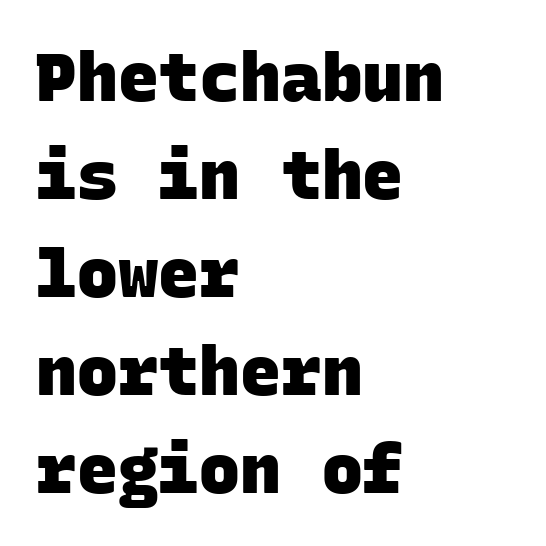
What stands out about the letter spacing? Nothing — it is the standard amount. You could count columns in this text — the font is strictly monospaced. The vertical gap from one line to the next is medium. Strong, thick strokes mark this as bold type. Which margin do the lines hug? The left one — the right edge is uneven. What kind of face is this? One without serifs — a sans.
